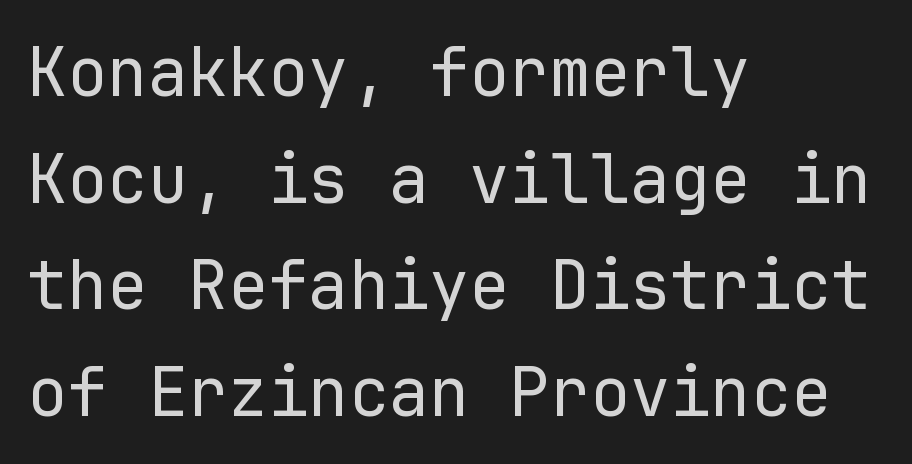
{"serif": "no", "italic": "no", "bold": "no", "weight": "regular", "width": "normal", "stroke_contrast": "low", "x_height": "medium", "monospaced": "yes", "underline": "no", "align": "left", "line_spacing": "normal", "line_spacing_ratio": 1.59, "letter_spacing": "normal", "letter_spacing_em": 0.0, "glyph_px": 67}
